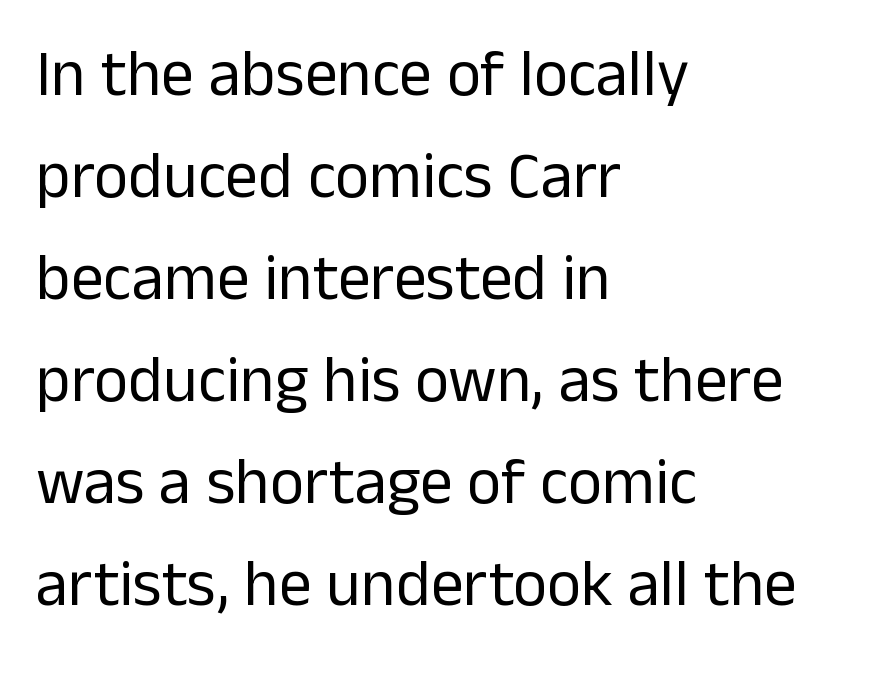
{"serif": "no", "italic": "no", "bold": "no", "weight": "regular", "width": "normal", "stroke_contrast": "low", "x_height": "medium", "monospaced": "no", "underline": "no", "align": "left", "line_spacing": "normal", "line_spacing_ratio": 1.57, "letter_spacing": "normal", "letter_spacing_em": 0.0, "glyph_px": 65}
